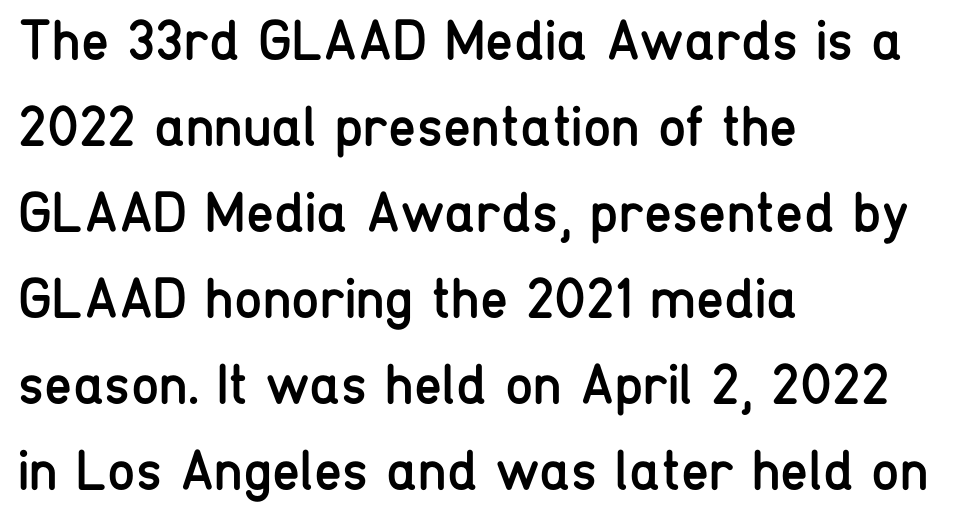
Each letter keeps its own natural width here, so spacing adapts to shape. Characters follow at the spacing the type designer built in. The text was rendered using a sans face with plain stroke endings. The typeface has the unassuming heft of standard copy or less. The zone under the glyphs is completely vacant. Designer's note — italics off, roman on.
